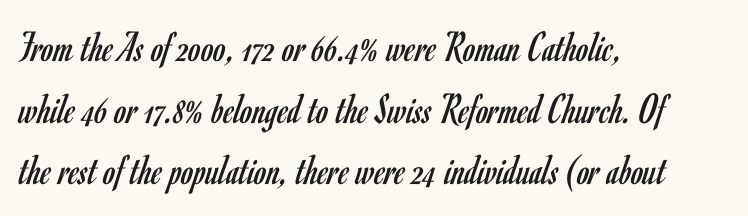
{"serif": "no", "bold": "no", "weight": "regular", "width": "condensed", "stroke_contrast": "low", "x_height": "small", "monospaced": "no", "underline": "no", "align": "left", "line_spacing": "normal", "line_spacing_ratio": 1.4, "letter_spacing": "normal", "letter_spacing_em": 0.0, "glyph_px": 44}
